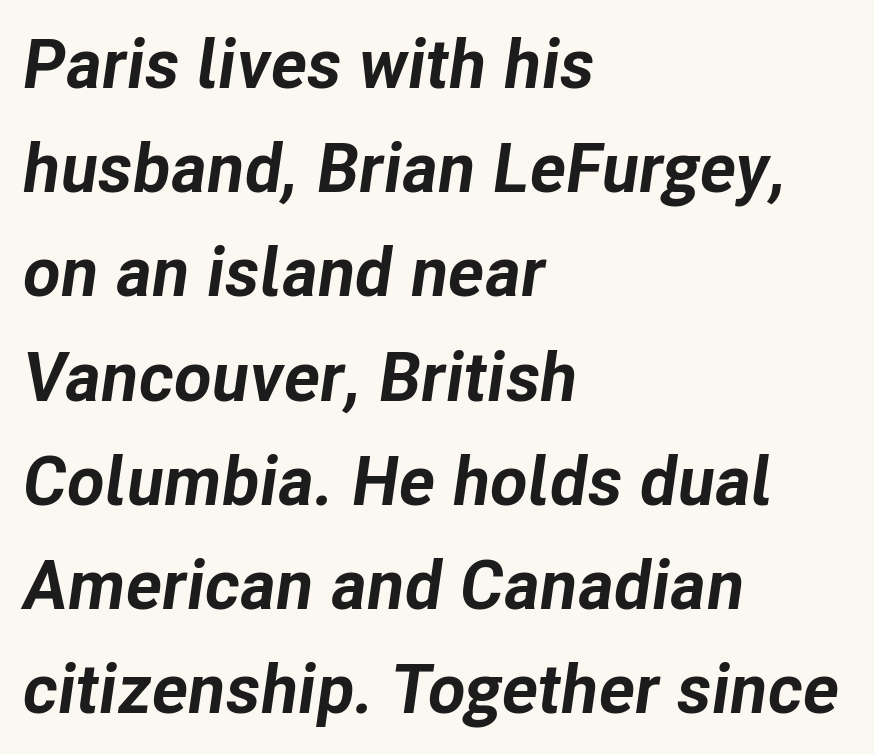
The image shows 69 px bold type, italic (leaning right); set left-aligned, normal line spacing (1.51x), normal letter spacing, not underlined; low stroke contrast and a medium x-height.
